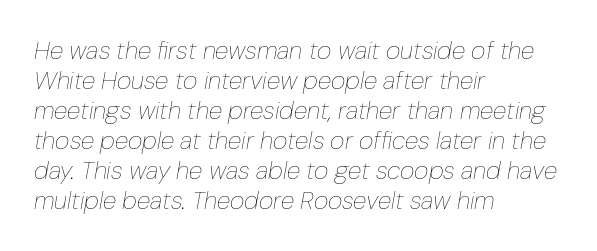
A student would call this left alignment; a typographer would say flush left, rag right. This is oblique type, the kind used for emphasis or titles. Standard letterfit; no display-style spreading of the glyphs. The area under the type is left untouched.
